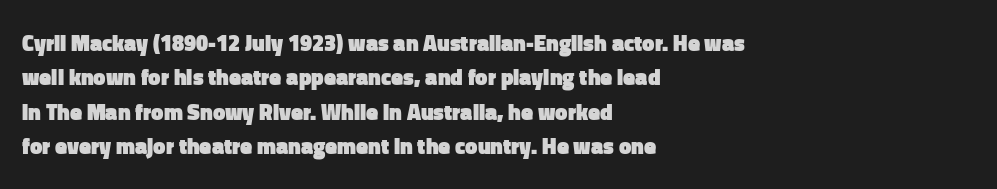
Upright lettering throughout. Just letters on the line, the space beneath them empty. The vertical gap from one line to the next is medium. Strong, thick strokes mark this as bold type. Short and long lines alike share a common starting point at left.
